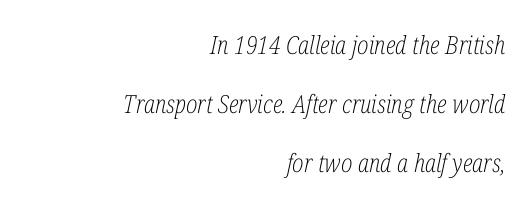
The image shows 25 px text type, italic (leaning right); set right-aligned, loose line spacing (2.36x), normal letter spacing, not underlined.
